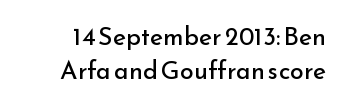
The image shows 25 px text type, upright; set normal line spacing (1.36x), normal letter spacing, not underlined.
